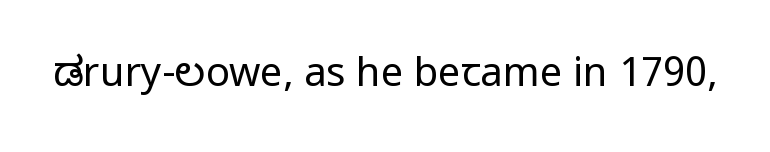
Q: Is the text bold? A: No.
Q: Is the text italic (slanted)? A: No, it is upright.
Q: Is the typeface a serif or a sans-serif typeface? A: Sans-serif.
Q: Is the text underlined? A: No.
Q: Is the spacing between letters normal or unusually wide? A: Normal.
Q: Width (condensed, normal, or wide)? A: Condensed.
Q: Stroke contrast? A: Low.
